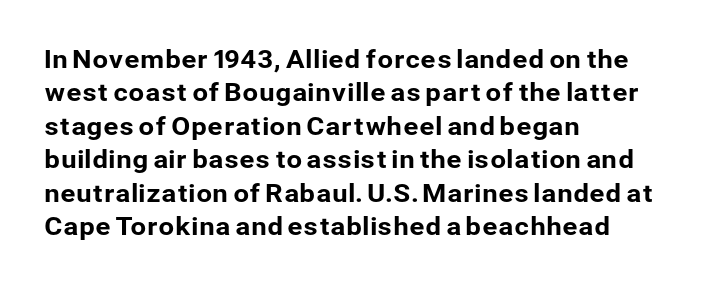
The image shows 25 px text type, upright; set left-aligned, normal line spacing (1.34x), normal letter spacing, not underlined.
